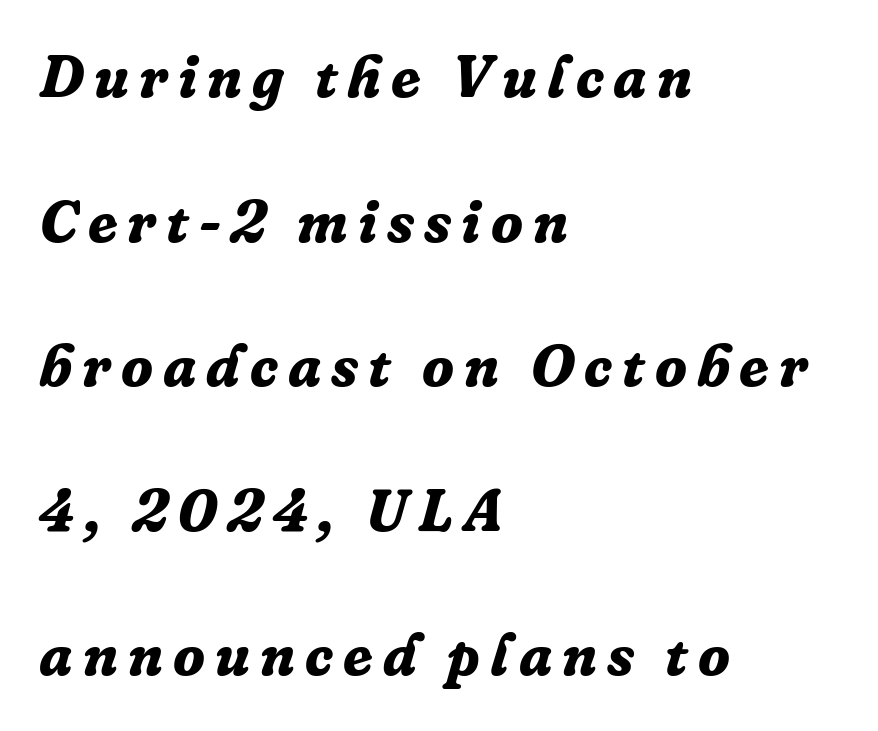
{"serif": "yes", "italic": "yes", "lean": "right", "slant_degrees": 16, "bold": "yes", "weight": "bold", "width": "normal", "stroke_contrast": "low", "x_height": "medium", "monospaced": "no", "underline": "no", "align": "left", "line_spacing": "loose", "line_spacing_ratio": 2.45, "glyph_px": 59}
